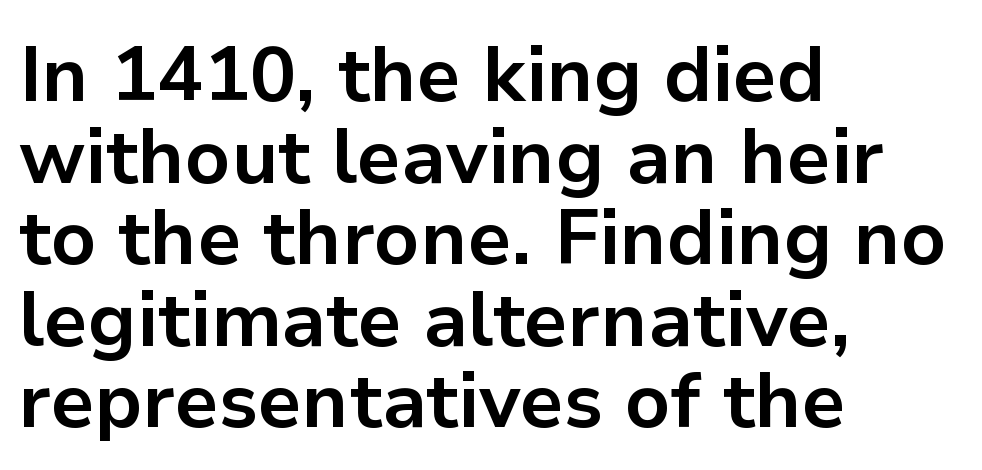
Q: Is the text bold? A: Yes.
Q: Is the text italic (slanted)? A: No, it is upright.
Q: Is the typeface a serif or a sans-serif typeface? A: Sans-serif.
Q: Is the text underlined? A: No.
Q: How is the paragraph aligned? A: Left-aligned.
Q: Is the spacing between letters normal or unusually wide? A: Normal.
Q: Is the spacing between lines tight, normal or loose? A: Tight.
Q: Width (condensed, normal, or wide)? A: Normal.
Q: Stroke contrast? A: Low.
Q: x-height? A: Medium.
Q: Monospaced? A: No.
